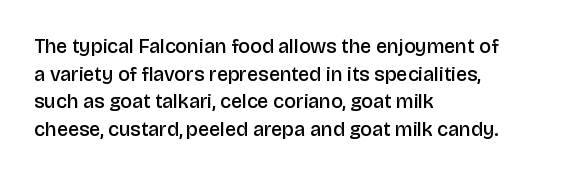
The image shows 20 px text type, upright; set left-aligned, normal line spacing (1.38x), normal letter spacing, not underlined.
